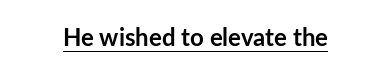
{"italic": "no", "bold": "yes", "underline": "yes", "letter_spacing": "normal", "letter_spacing_em": 0.0, "glyph_px": 24}
